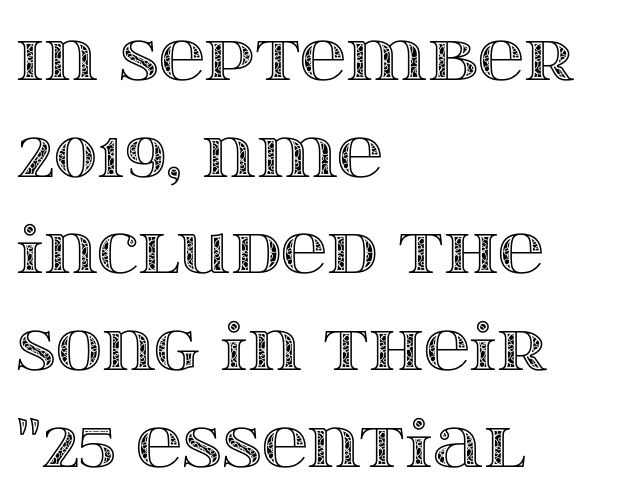
Q: Is the text italic (slanted)? A: No, it is upright.
Q: Is the text underlined? A: No.
Q: How is the paragraph aligned? A: Left-aligned.
Q: Is the spacing between letters normal or unusually wide? A: Normal.
Q: Is the spacing between lines tight, normal or loose? A: Normal.
Q: Width (condensed, normal, or wide)? A: Wide.
Q: x-height? A: Large.
Q: Monospaced? A: No.
